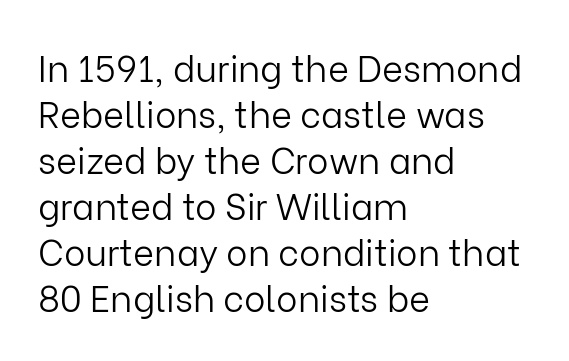
No word sits above an underline. Is there much room between lines? A standard amount, neither cramped nor airy. There is no visible air inserted between adjacent glyphs. Each letter's strokes conclude bluntly, with no projecting serifs. The setting favours the left margin, as ordinary paragraphs usually do. These lines were composed using upright roman letters.
